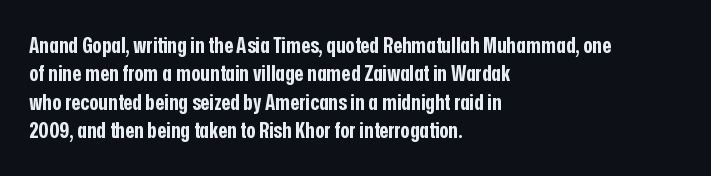
The image shows 22 px bold type, upright; set left-aligned, normal line spacing (1.29x), normal letter spacing, not underlined.
